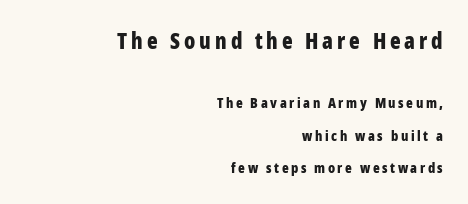
Q: Is the text bold? A: Yes.
Q: Is the text italic (slanted)? A: No, it is upright.
Q: Is the text underlined? A: No.
Q: How is the paragraph aligned? A: Right-aligned.
Q: Is the spacing between lines tight, normal or loose? A: Loose.
Q: Which block of text is set in a larger size, the first (top) or the second (bottom)? A: The first (top) one.
